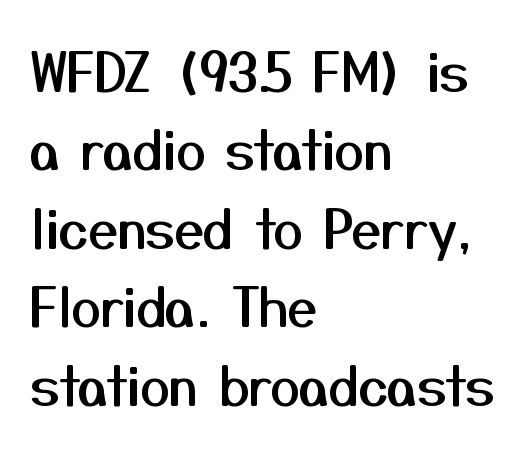
The image shows 53 px sans-serif type, upright; set left-aligned, normal line spacing (1.48x), normal letter spacing, not underlined; medium stroke contrast and a medium x-height.
